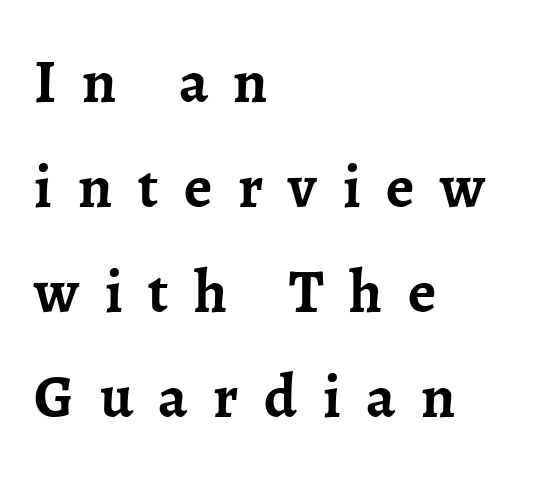
{"serif": "yes", "italic": "no", "bold": "yes", "weight": "semibold", "width": "normal", "stroke_contrast": "low", "x_height": "medium", "monospaced": "no", "underline": "no", "align": "left", "line_spacing_ratio": 1.72, "letter_spacing": "wide", "letter_spacing_em": 0.42, "glyph_px": 61}
